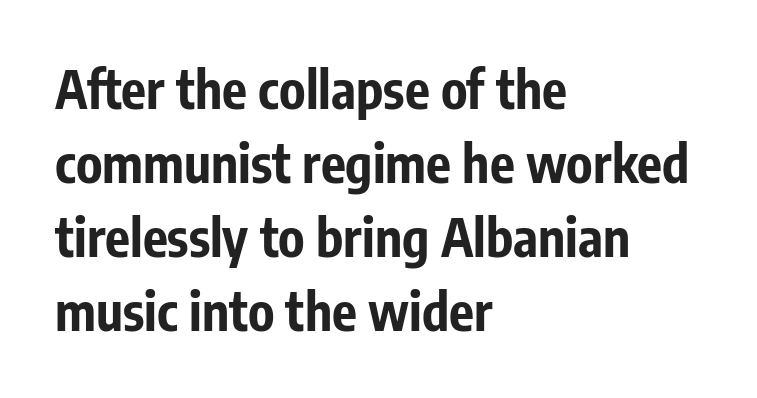
The image shows 52 px bold, condensed sans-serif type, upright; set left-aligned, normal line spacing (1.42x), normal letter spacing, not underlined; low stroke contrast and a medium x-height.
